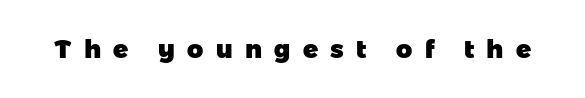
Q: Is the text bold? A: Yes.
Q: Is the text underlined? A: No.
Q: Is the spacing between letters normal or unusually wide? A: Unusually wide.
